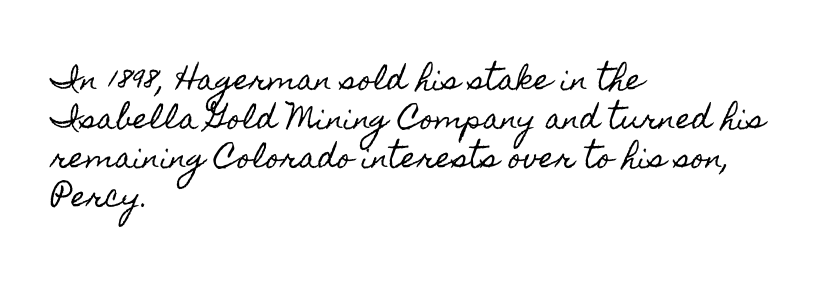
Type without underlining. Casual observation: everything's shoved over to the left. The face used here is proportionally spaced, like ordinary book or web type. Letter spacing: default. The designer left line spacing at the default.
